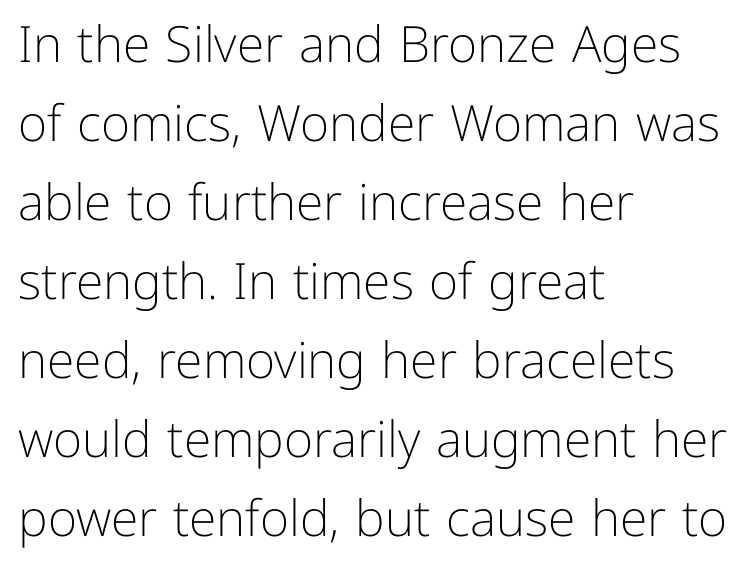
The area under the type is left untouched. This sample is left-justified, so line endings fall wherever the words run out. Caption: standard tracking, unaltered. Does the lettering tilt? It doesn't — this is upright. Each stroke keeps to a modest, everyday thickness or less.
